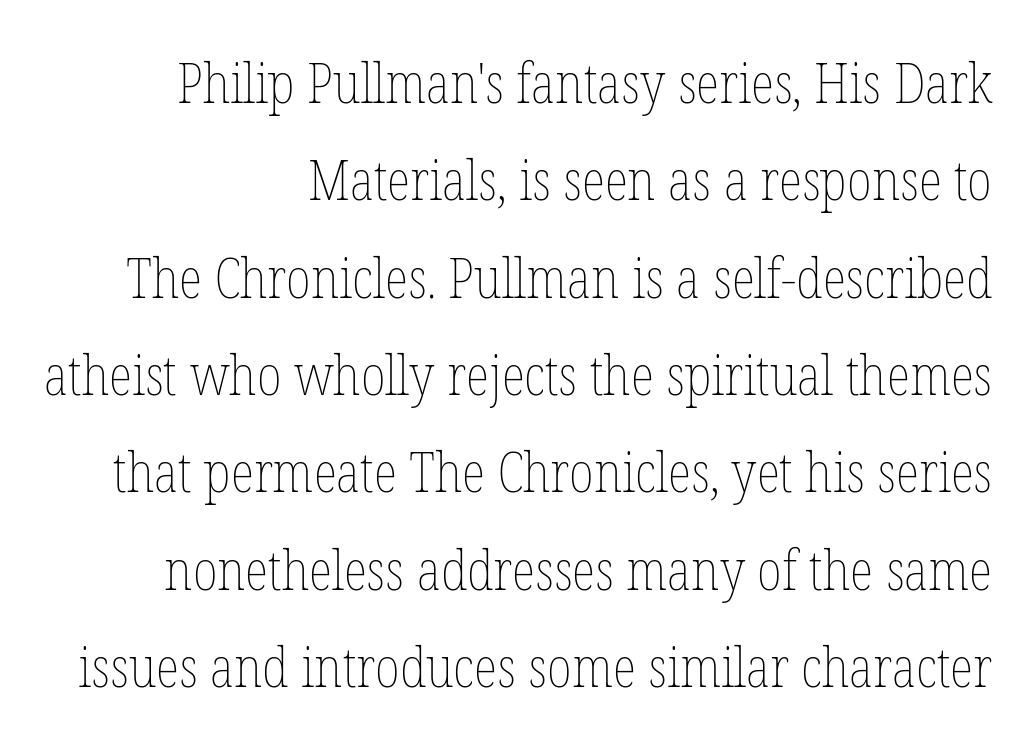
Q: Is the text bold? A: No.
Q: Is the text italic (slanted)? A: No, it is upright.
Q: Is the text underlined? A: No.
Q: How is the paragraph aligned? A: Right-aligned.
Q: Is the spacing between letters normal or unusually wide? A: Normal.
Q: Width (condensed, normal, or wide)? A: Condensed.
Q: Stroke contrast? A: Low.
Q: x-height? A: Medium.
Q: Monospaced? A: No.
